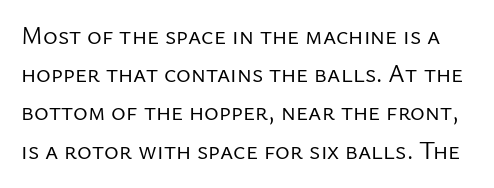
The image shows 25 px text type, upright; set normal line spacing (1.53x), normal letter spacing, not underlined.
